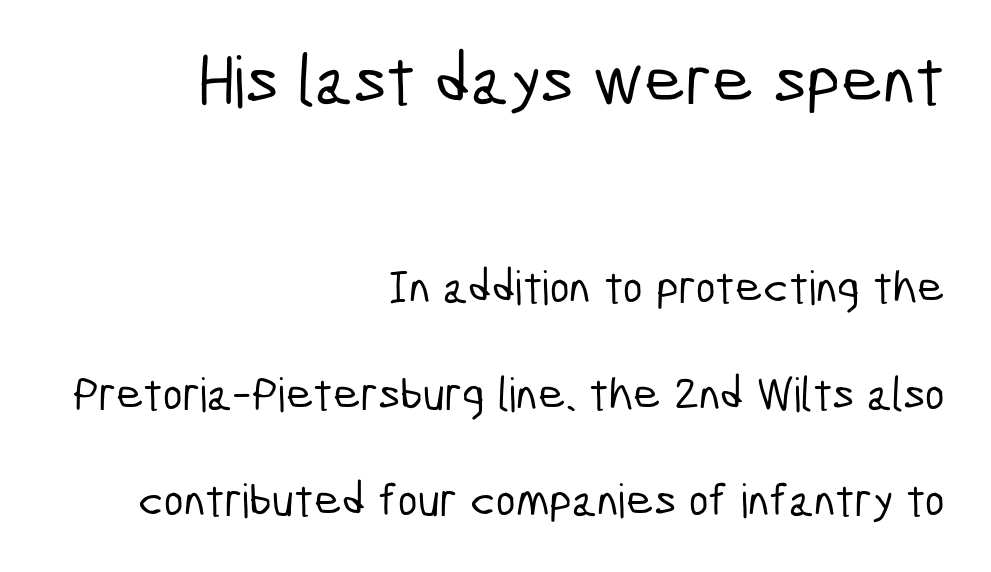
The image shows 71 px condensed sans-serif type; set right-aligned, loose line spacing (2.27x), normal letter spacing, not underlined; the first (top) block is 1.51x larger; low stroke contrast and a medium x-height.
